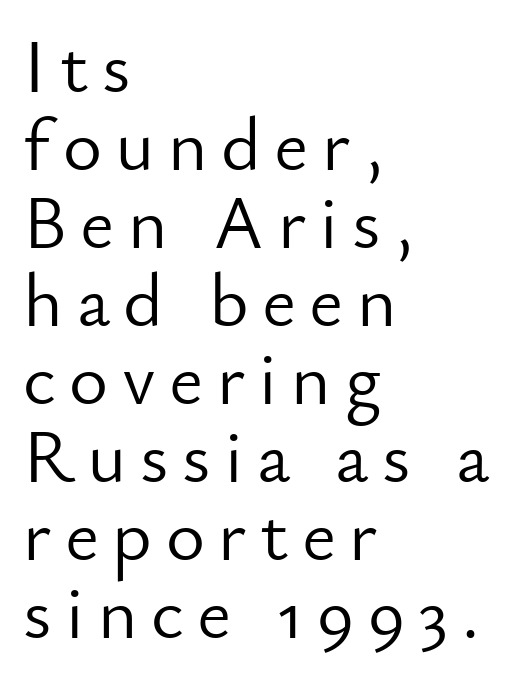
Q: Is the text bold? A: No.
Q: Is the text italic (slanted)? A: No, it is upright.
Q: Is the typeface a serif or a sans-serif typeface? A: Sans-serif.
Q: Is the text underlined? A: No.
Q: How is the paragraph aligned? A: Left-aligned.
Q: Is the spacing between lines tight, normal or loose? A: Tight.
Q: Width (condensed, normal, or wide)? A: Normal.
Q: Stroke contrast? A: Low.
Q: x-height? A: Small.
Q: Monospaced? A: No.
